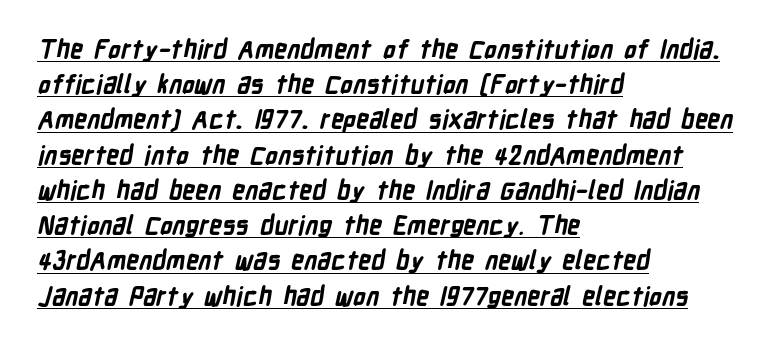
The passage shown stacks its lines at a standard gap. Standard letterfit; no display-style spreading of the glyphs. The face used here appears with an underline applied. Does the weight exceed regular? Yes, all the way to bold. Line starts are locked; line ends wander.
